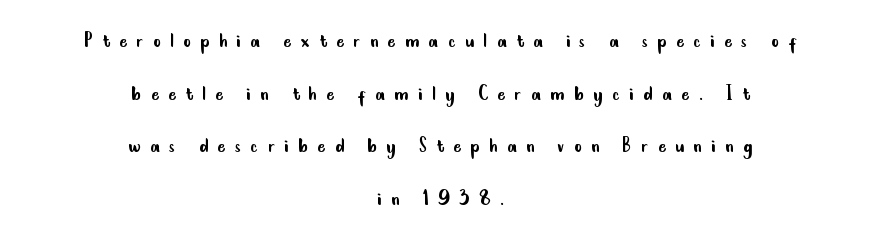
{"italic": "no", "bold": "no", "underline": "no", "align": "center", "line_spacing": "loose", "line_spacing_ratio": 2.29, "letter_spacing": "wide", "letter_spacing_em": 0.41, "glyph_px": 23}
